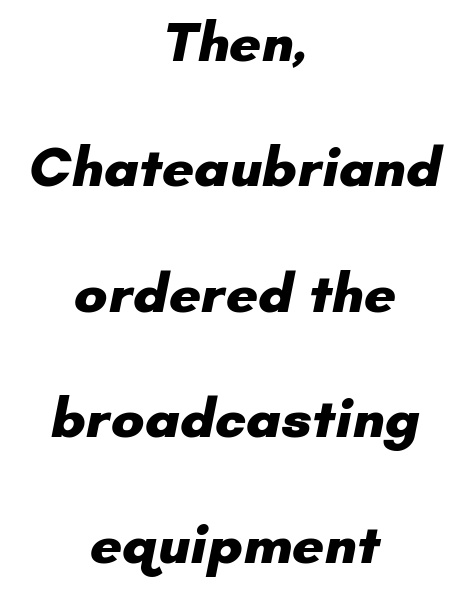
{"serif": "no", "bold": "yes", "weight": "heavy", "width": "normal", "stroke_contrast": "low", "x_height": "small", "monospaced": "no", "underline": "no", "align": "center", "line_spacing": "loose", "line_spacing_ratio": 2.24, "letter_spacing": "normal", "letter_spacing_em": 0.0, "glyph_px": 56}
